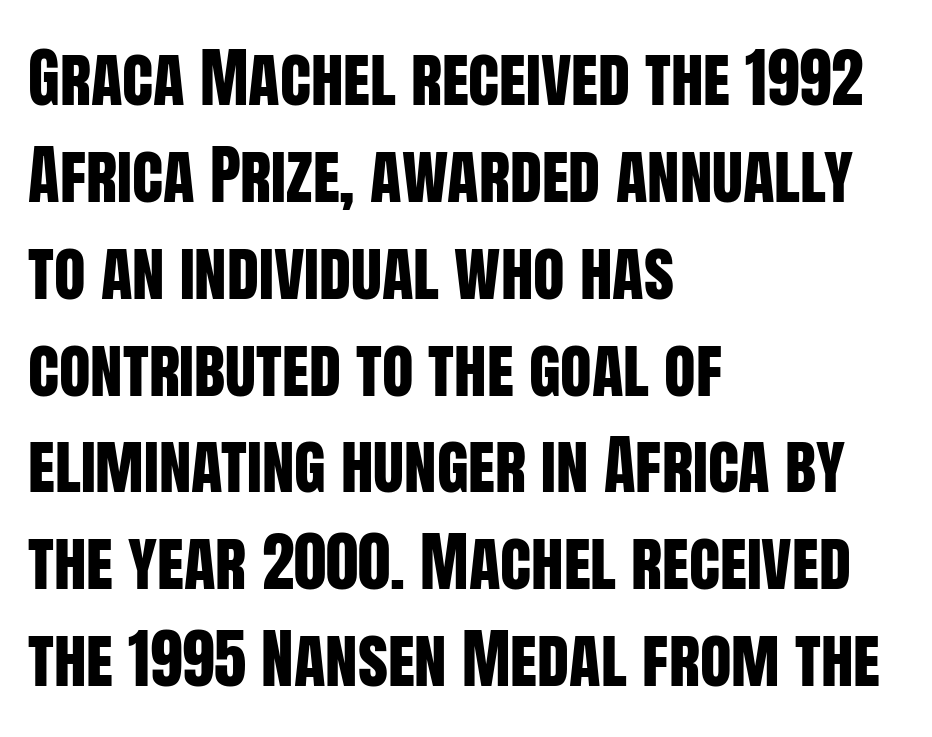
Proportional: the letters do not fall into vertical columns. Horizontal bands of white between lines are of average thickness. Typographically, this falls in the sans-serif category. Tracking value appears to be zero — textbook default spacing.
